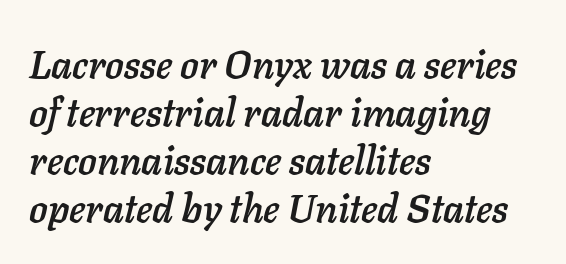
The letters advance in unequal steps, a hallmark of proportional type. The string is rendered with underlining switched off. The horizontal fit of the characters is conventional and even. This is oblique type, the kind used for emphasis or titles. Casual observation: everything's shoved over to the left.
